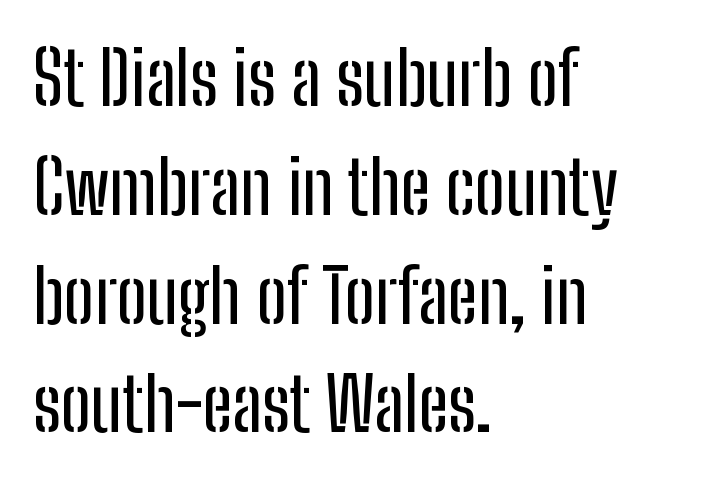
Q: Is the text italic (slanted)? A: No, it is upright.
Q: Is the typeface a serif or a sans-serif typeface? A: Sans-serif.
Q: Is the text underlined? A: No.
Q: How is the paragraph aligned? A: Left-aligned.
Q: Is the spacing between letters normal or unusually wide? A: Normal.
Q: Is the spacing between lines tight, normal or loose? A: Normal.
Q: Width (condensed, normal, or wide)? A: Condensed.
Q: Stroke contrast? A: Low.
Q: x-height? A: Medium.
Q: Monospaced? A: No.
